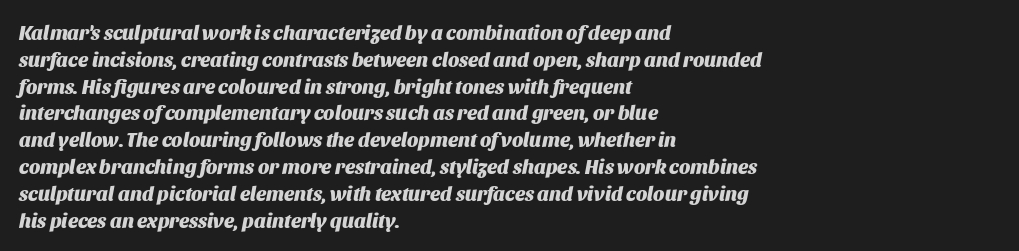
Emphasis by weight is at full strength: bold. The rag falls on the right side of this text block. The font's italic variant was chosen for this text. The space between consecutive lines is moderate.
